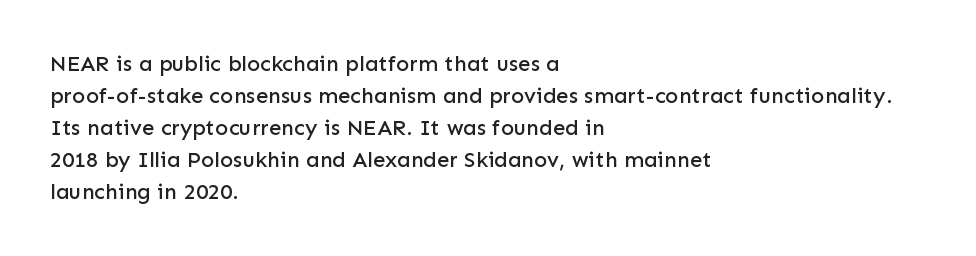
These lines were composed using upright roman letters. If you drew a ruler down the left edge, every line would touch it. In terms of leading, this rendering sits right in the middle. These lines keep a tight, regular rhythm from letter to letter. The glyphs are unaccompanied by any horizontal stroke below them.
